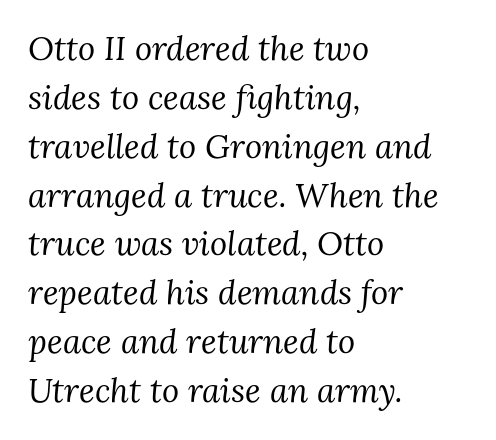
How would I describe the line gaps? Plain and ordinary. Is the letter spacing exaggerated? No — it looks like the ordinary default. Posture: slanted. Short and long lines alike share a common starting point at left.
